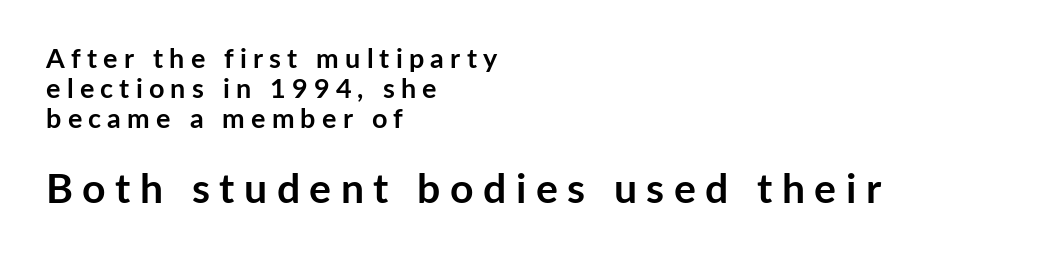
{"serif": "no", "italic": "no", "bold": "yes", "weight": "semibold", "width": "normal", "stroke_contrast": "low", "x_height": "medium", "monospaced": "no", "underline": "no", "align": "left", "line_spacing": "tight", "line_spacing_ratio": 1.12, "letter_spacing": "wide", "letter_spacing_em": 0.23, "larger_block": "second", "size_ratio": 1.52, "glyph_px": 41}
